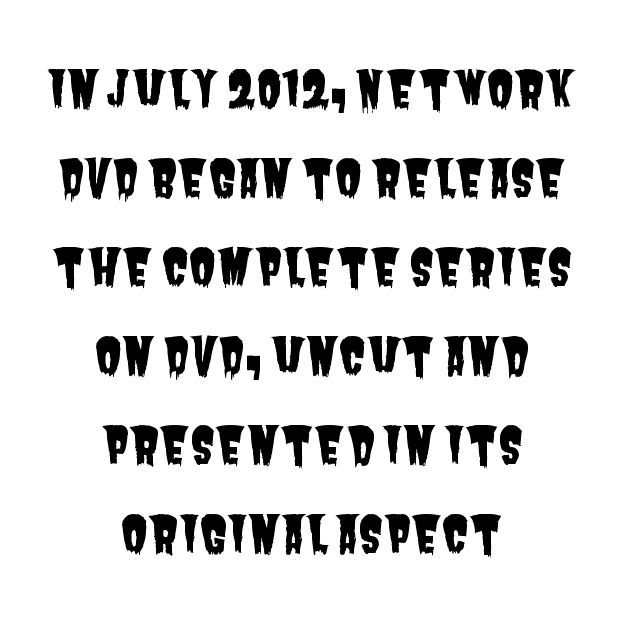
Q: Is the typeface a serif or a sans-serif typeface? A: Sans-serif.
Q: Is the text underlined? A: No.
Q: How is the paragraph aligned? A: Centered.
Q: Is the spacing between letters normal or unusually wide? A: Normal.
Q: Width (condensed, normal, or wide)? A: Condensed.
Q: Stroke contrast? A: Low.
Q: x-height? A: Large.
Q: Monospaced? A: No.
